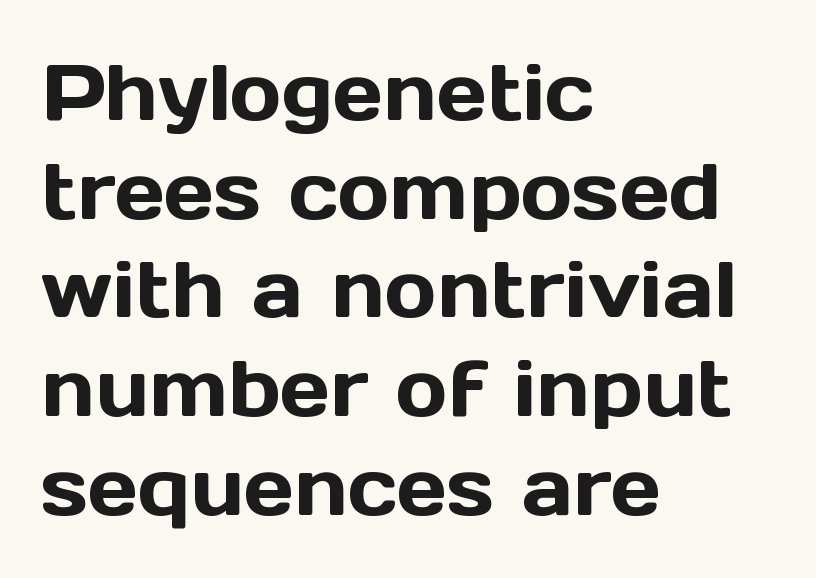
The rendering shows plain stroke endings on the letterforms — a sans-serif design. Compared with typical body copy, the letter spacing here is the same. Varying glyph widths throughout — classic text-font behaviour. Interline gaps are of average width in this sample. Lines of text with bare space underneath. Horizontally, the lines are justified to the leading edge only.
